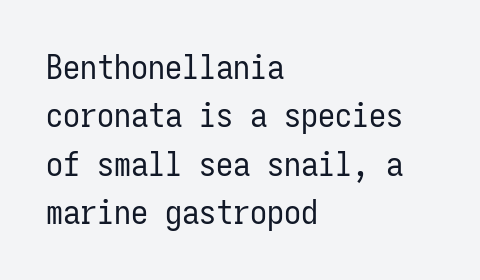
The image shows 34 px regular-weight, condensed sans-serif type, upright, monospaced; set left-aligned, normal line spacing (1.42x), normal letter spacing, not underlined; low stroke contrast and a medium x-height.
